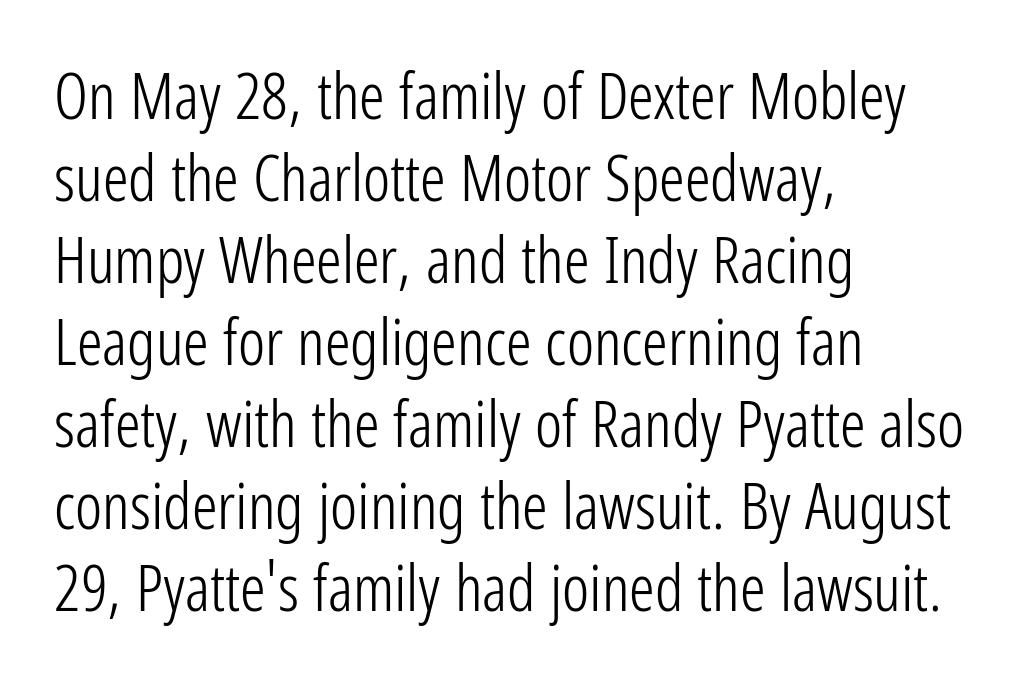
No chunkiness to these letters — they're not bold. All the whitespace from short lines collects on the right. A typesetter would call this leading conventional body-copy spacing. Spacing verdict: proportional, widths tailored to each character. Check where the strokes stop: nothing finishes them off — pure sans.
